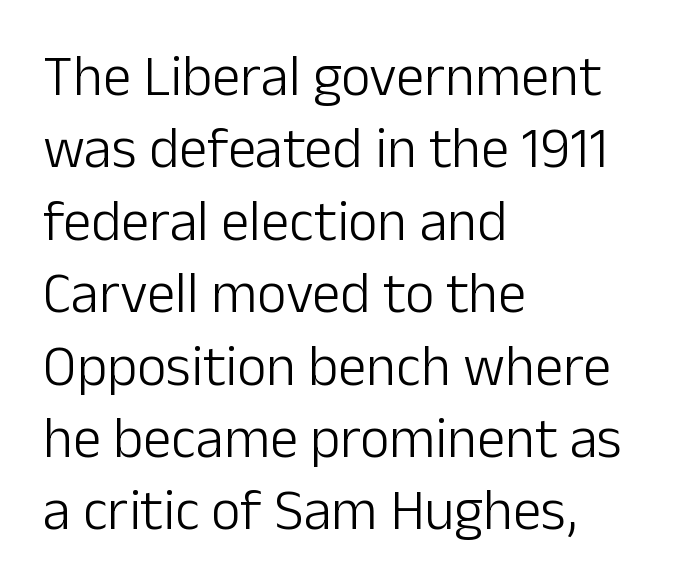
The image shows 57 px light sans-serif type, upright; set left-aligned, normal line spacing (1.27x), normal letter spacing, not underlined; low stroke contrast and a medium x-height.
